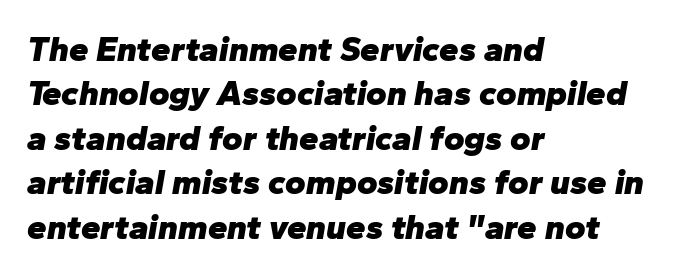
Q: Is the text bold? A: Yes.
Q: Is the text italic (slanted)? A: Yes, it leans right by about 10 degrees.
Q: Is the text underlined? A: No.
Q: How is the paragraph aligned? A: Left-aligned.
Q: Is the spacing between letters normal or unusually wide? A: Normal.
Q: Is the spacing between lines tight, normal or loose? A: Normal.
Q: Width (condensed, normal, or wide)? A: Normal.
Q: Stroke contrast? A: Low.
Q: x-height? A: Medium.
Q: Monospaced? A: No.
